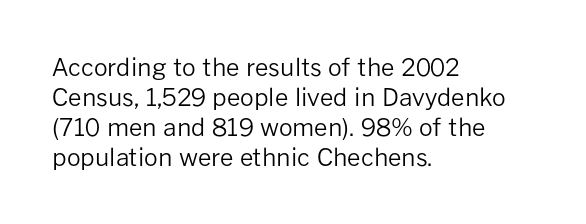
{"italic": "no", "bold": "no", "underline": "no", "align": "left", "line_spacing": "normal", "line_spacing_ratio": 1.25, "letter_spacing": "normal", "letter_spacing_em": 0.0, "glyph_px": 24}
